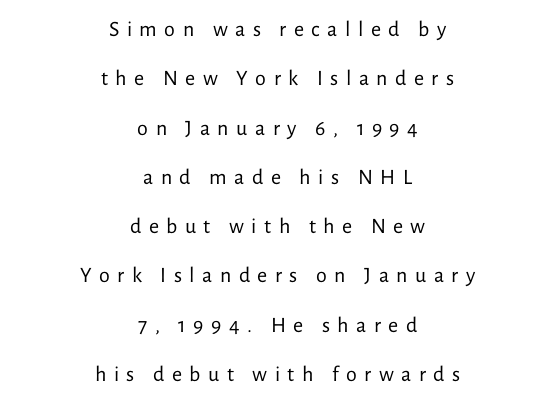
Rows of type keep a wide berth in the vertical direction. Glance below the letters and you will spot only blank space. Stroke mass is kept to a normal reading level or below. Alignment: centered. Does extra space separate the letters? Yes, quite a lot of it.
